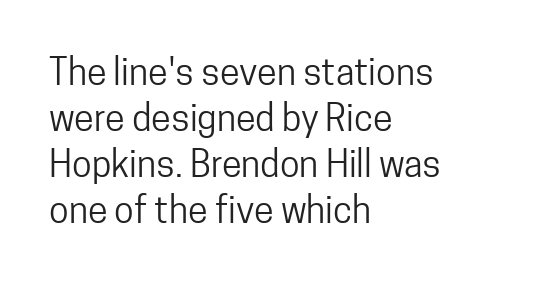
{"serif": "no", "italic": "no", "bold": "no", "weight": "regular", "width": "condensed", "stroke_contrast": "low", "x_height": "medium", "monospaced": "no", "underline": "no", "align": "left", "line_spacing": "normal", "line_spacing_ratio": 1.28, "letter_spacing": "normal", "letter_spacing_em": 0.0, "glyph_px": 36}
